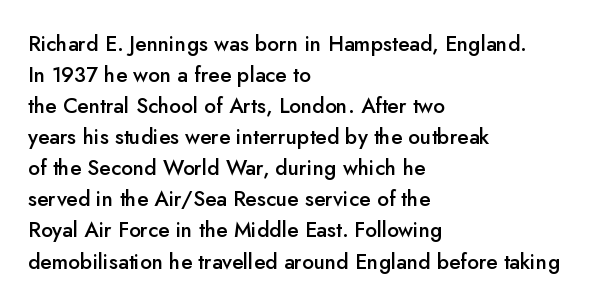
The image shows 21 px text type, upright; set left-aligned, normal line spacing (1.48x), normal letter spacing, not underlined.
